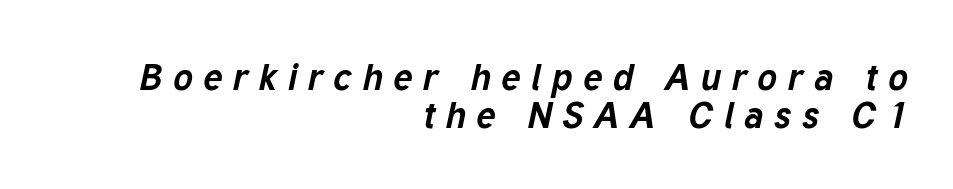
{"italic": "yes", "lean": "right", "slant_degrees": 12, "bold": "yes", "weight": "bold", "width": "normal", "stroke_contrast": "low", "x_height": "medium", "monospaced": "no", "underline": "no", "align": "right", "line_spacing": "tight", "line_spacing_ratio": 1.03, "letter_spacing": "wide", "letter_spacing_em": 0.28, "glyph_px": 37}
